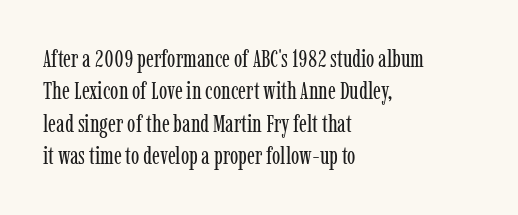
Q: Is the text bold? A: No.
Q: Is the text italic (slanted)? A: No, it is upright.
Q: Is the text underlined? A: No.
Q: How is the paragraph aligned? A: Left-aligned.
Q: Is the spacing between letters normal or unusually wide? A: Normal.
Q: Is the spacing between lines tight, normal or loose? A: Normal.
